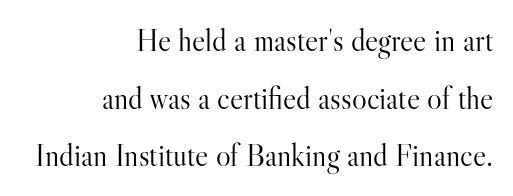
{"serif": "yes", "italic": "no", "bold": "no", "weight": "light", "width": "normal", "stroke_contrast": "high", "x_height": "small", "monospaced": "no", "underline": "no", "align": "right", "line_spacing_ratio": 1.86, "letter_spacing": "normal", "letter_spacing_em": 0.0, "glyph_px": 31}
